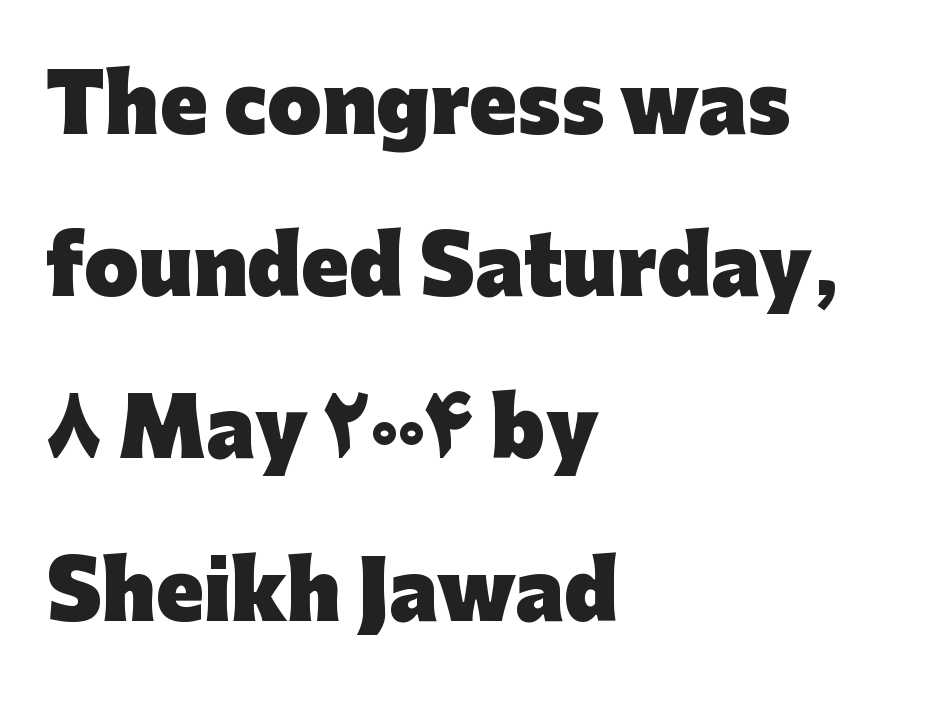
The image shows 78 px heavy sans-serif type, upright; set left-aligned, loose line spacing (2.08x), normal letter spacing, not underlined; low stroke contrast and a medium x-height.
